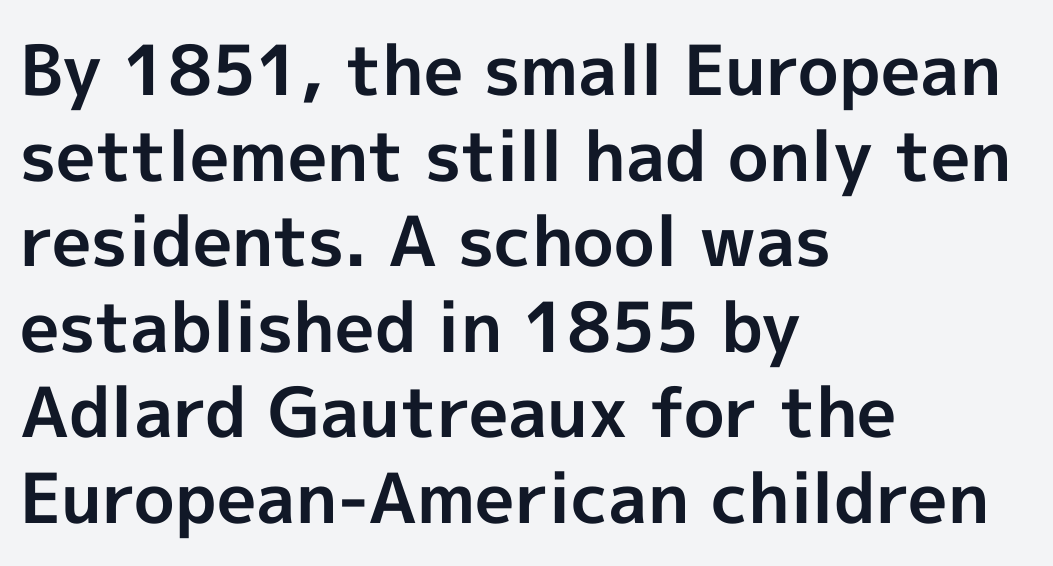
The image shows 69 px bold sans-serif type, upright; set left-aligned, line spacing 1.24x, normal letter spacing, not underlined; a medium x-height.
